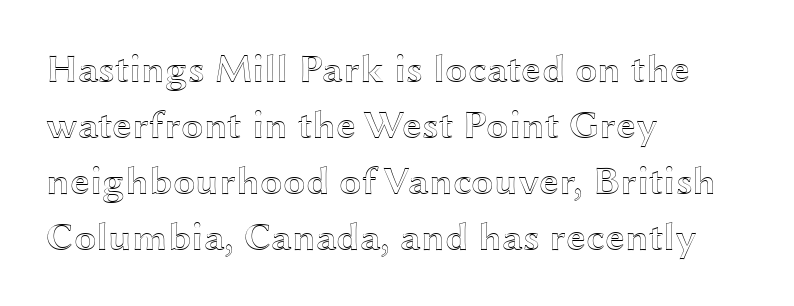
Q: Is the text italic (slanted)? A: No, it is upright.
Q: Is the text underlined? A: No.
Q: How is the paragraph aligned? A: Left-aligned.
Q: Is the spacing between letters normal or unusually wide? A: Normal.
Q: Is the spacing between lines tight, normal or loose? A: Normal.
Q: Width (condensed, normal, or wide)? A: Wide.
Q: x-height? A: Medium.
Q: Monospaced? A: No.
